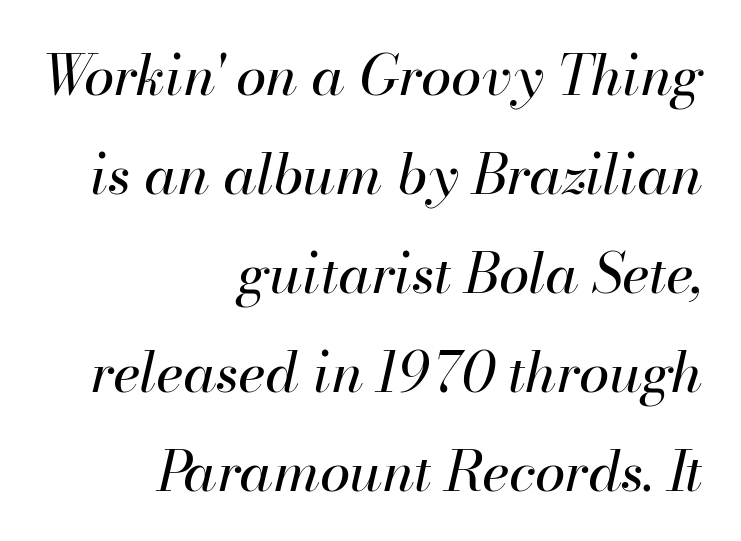
The image shows 55 px regular-weight type, italic (leaning right); set right-aligned, line spacing 1.8x, normal letter spacing, not underlined; high stroke contrast and a small x-height.
